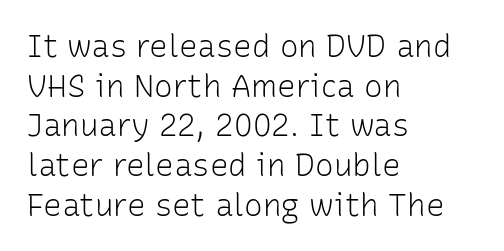
{"serif": "no", "italic": "no", "bold": "no", "weight": "light", "width": "normal", "stroke_contrast": "low", "x_height": "medium", "monospaced": "no", "underline": "no", "align": "left", "line_spacing": "normal", "line_spacing_ratio": 1.28, "letter_spacing": "normal", "letter_spacing_em": 0.0, "glyph_px": 31}
